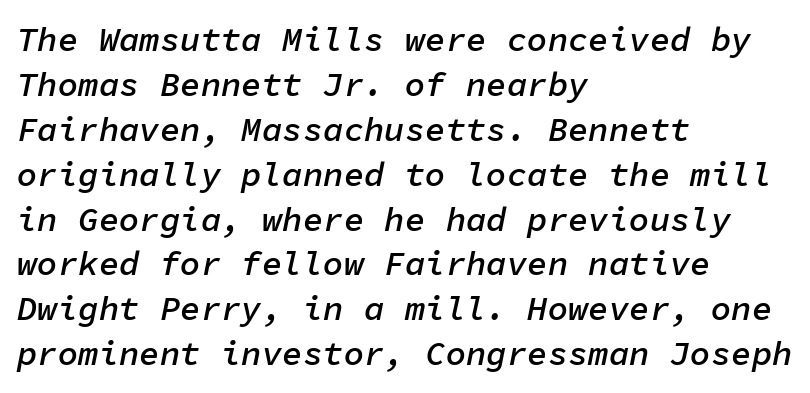
{"italic": "yes", "lean": "right", "slant_degrees": 11, "bold": "semi", "weight": "semibold", "width": "normal", "stroke_contrast": "low", "x_height": "medium", "monospaced": "yes", "underline": "no", "align": "left", "line_spacing": "normal", "line_spacing_ratio": 1.32, "letter_spacing": "normal", "letter_spacing_em": 0.0, "glyph_px": 34}
